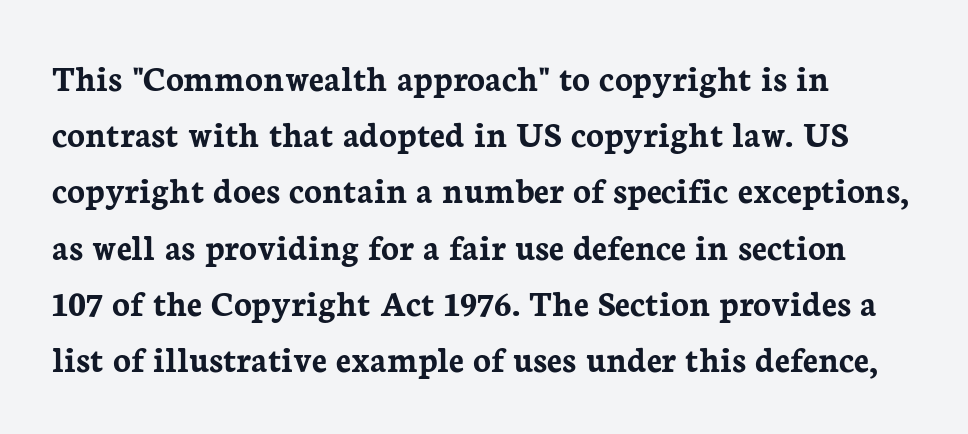
Q: Is the text bold? A: Yes.
Q: Is the text italic (slanted)? A: No, it is upright.
Q: Is the typeface a serif or a sans-serif typeface? A: Serif.
Q: Is the text underlined? A: No.
Q: Is the spacing between letters normal or unusually wide? A: Normal.
Q: Is the spacing between lines tight, normal or loose? A: Normal.
Q: Width (condensed, normal, or wide)? A: Normal.
Q: Stroke contrast? A: Low.
Q: x-height? A: Medium.
Q: Monospaced? A: No.
